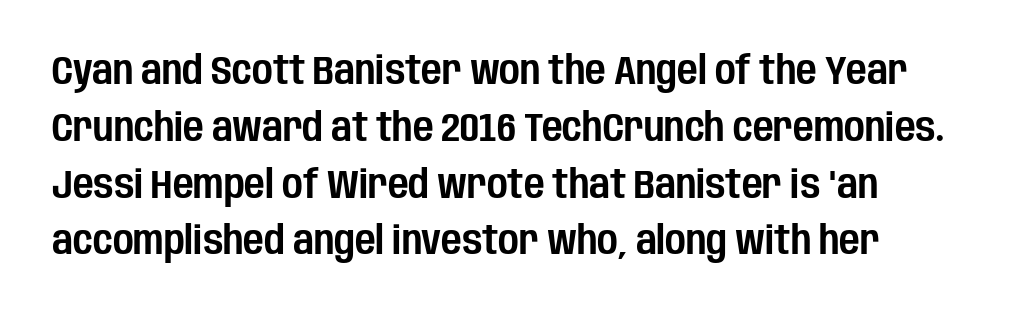
{"serif": "no", "italic": "no", "width": "condensed", "stroke_contrast": "low", "x_height": "large", "monospaced": "no", "underline": "no", "align": "left", "line_spacing": "normal", "line_spacing_ratio": 1.42, "letter_spacing": "normal", "letter_spacing_em": 0.0, "glyph_px": 40}
